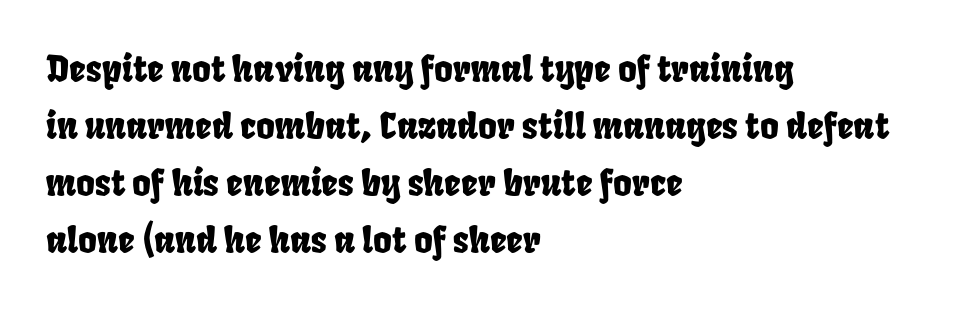
The block of text has a typical density, with ordinary space between rows. The letters advance in unequal steps, a hallmark of proportional type. A bare baseline throughout the passage. The ragged edge is on the right, which tells us the setting is flush left. The face used here is rendered with its standard letterfit.
